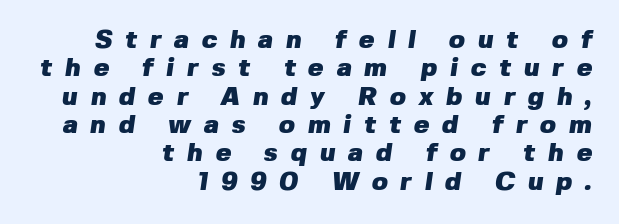
Just letters on the line, the space beneath them empty. Typesetter's note: full bold, strokes at maximum text heaviness. Tracking value appears strongly positive — letters spread wide. Interline gaps are noticeably narrow in this sample.
